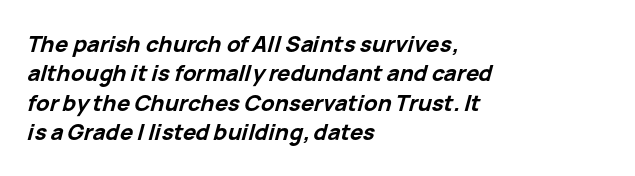
{"italic": "yes", "lean": "right", "slant_degrees": 15, "bold": "yes", "underline": "no", "align": "left", "line_spacing": "normal", "line_spacing_ratio": 1.34, "letter_spacing": "normal", "letter_spacing_em": 0.0, "glyph_px": 22}
